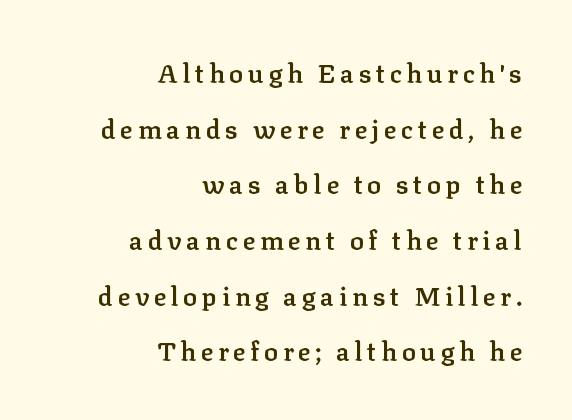
{"italic": "no", "bold": "semi", "underline": "no", "align": "right", "line_spacing": "loose", "line_spacing_ratio": 2.14, "glyph_px": 26}
